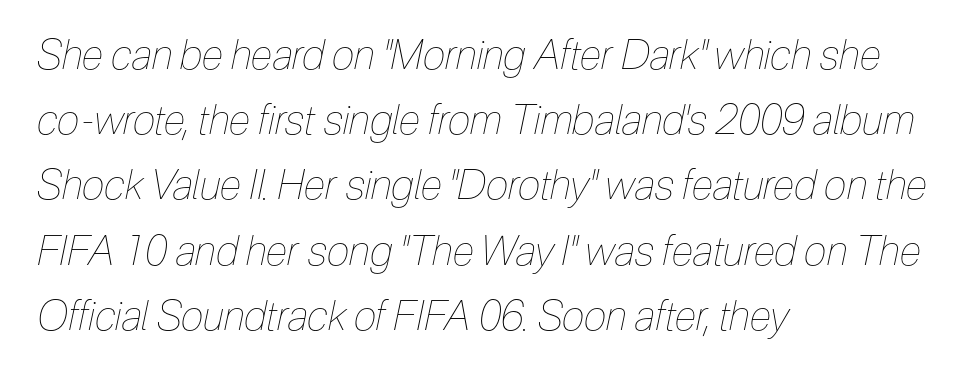
Q: Is the text bold? A: No.
Q: Is the text italic (slanted)? A: Yes, it leans right by about 12 degrees.
Q: Is the text underlined? A: No.
Q: How is the paragraph aligned? A: Left-aligned.
Q: Is the spacing between letters normal or unusually wide? A: Normal.
Q: Is the spacing between lines tight, normal or loose? A: Normal.
Q: Width (condensed, normal, or wide)? A: Condensed.
Q: Stroke contrast? A: Low.
Q: x-height? A: Medium.
Q: Monospaced? A: No.
